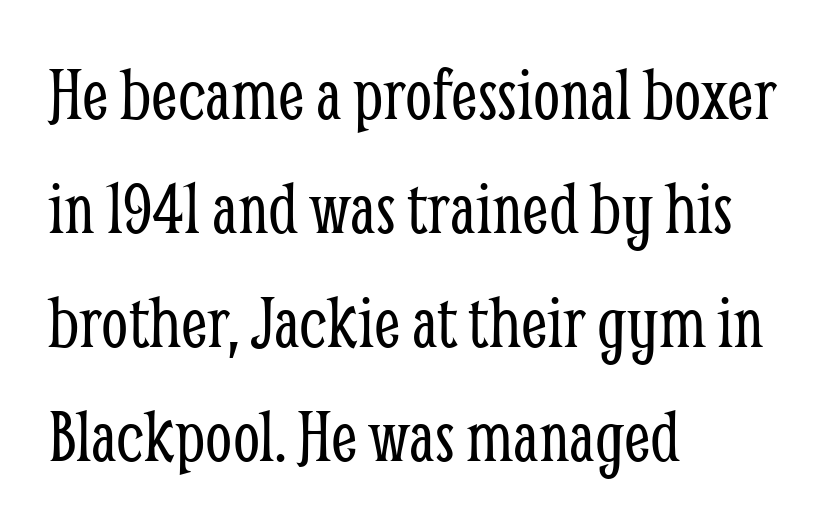
This is roman type, the default non-slanted kind. This is serif lettering, the kind often seen in printed books. Caption: multi-line text, flush left, ragged right. This rendering leaves character spacing at its baseline value.
